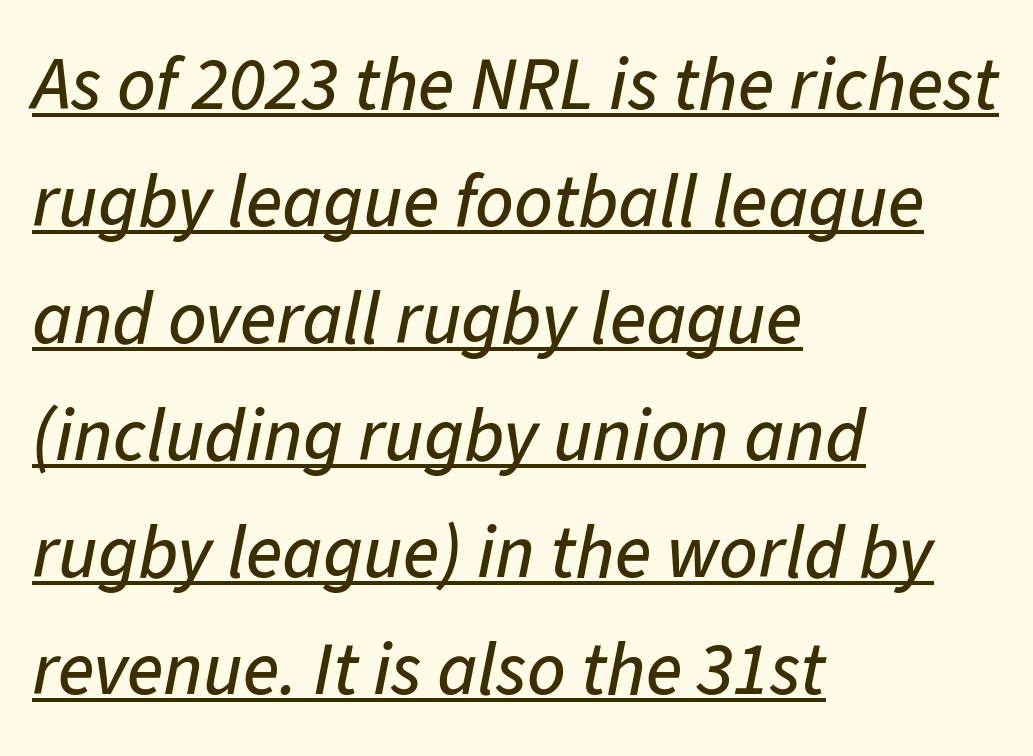
If you drew a ruler down the left edge, every line would touch it. The lettering is marked with a stroke running underneath it. Slanted lettering throughout. Words appear dense and cohesive because spacing is normal. Each letter keeps its own natural width here, so spacing adapts to shape. Does the leading feel generous? No, just average.
